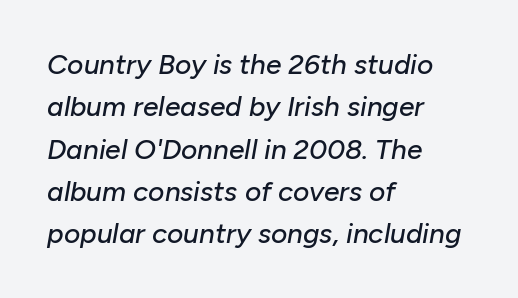
{"italic": "yes", "lean": "right", "slant_degrees": 10, "width": "normal", "stroke_contrast": "low", "x_height": "medium", "monospaced": "no", "underline": "no", "align": "left", "line_spacing": "normal", "line_spacing_ratio": 1.51, "letter_spacing": "normal", "letter_spacing_em": 0.0, "glyph_px": 28}
